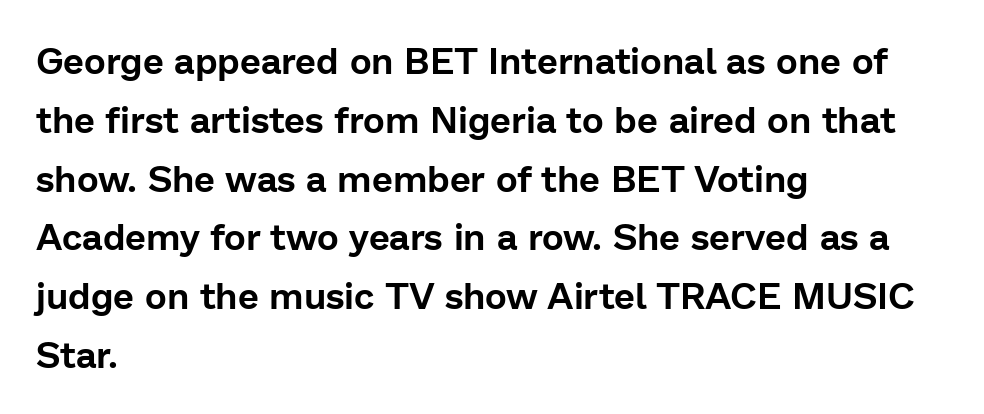
{"serif": "no", "italic": "no", "width": "normal", "stroke_contrast": "low", "x_height": "medium", "monospaced": "no", "underline": "no", "align": "left", "line_spacing": "normal", "line_spacing_ratio": 1.59, "letter_spacing": "normal", "letter_spacing_em": 0.0, "glyph_px": 37}
